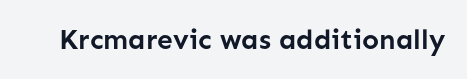
Q: Is the text bold? A: Yes.
Q: Is the text italic (slanted)? A: No, it is upright.
Q: Is the typeface a serif or a sans-serif typeface? A: Sans-serif.
Q: Is the text underlined? A: No.
Q: Is the spacing between letters normal or unusually wide? A: Normal.
Q: Width (condensed, normal, or wide)? A: Normal.
Q: Stroke contrast? A: Low.
Q: x-height? A: Medium.
Q: Monospaced? A: No.
